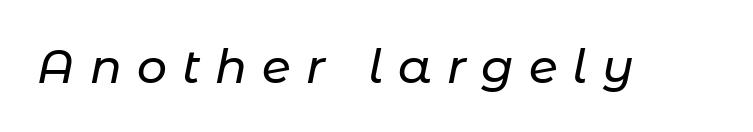
The image shows 47 px text type, italic (leaning right); set unusually wide letter spacing (+0.32 em), not underlined; low stroke contrast and a medium x-height.
